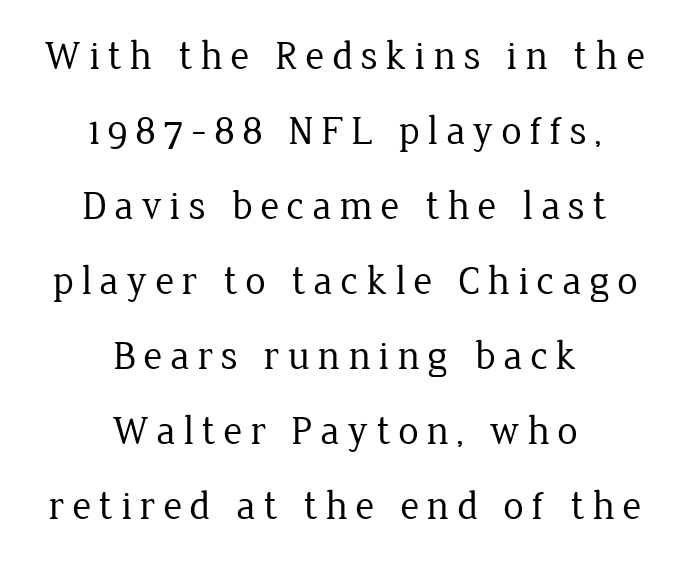
{"serif": "yes", "italic": "no", "bold": "no", "weight": "regular", "width": "normal", "stroke_contrast": "low", "x_height": "medium", "monospaced": "no", "underline": "no", "align": "center", "line_spacing_ratio": 1.83, "glyph_px": 41}
